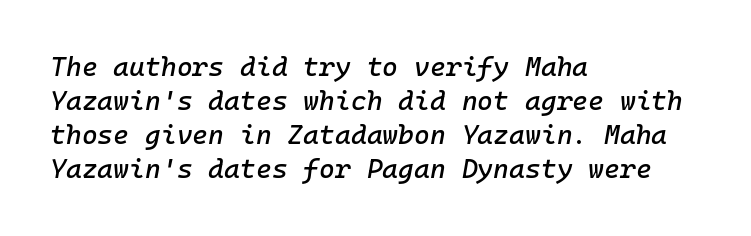
Notice how the passage keeps a crisp vertical edge on the left only. In terms of letterspacing, this is plain default setting. This sample keeps an unexceptional amount of space between lines. Italic? Definitely — the glyphs are oblique. Decoration check: the copy has no underline.
